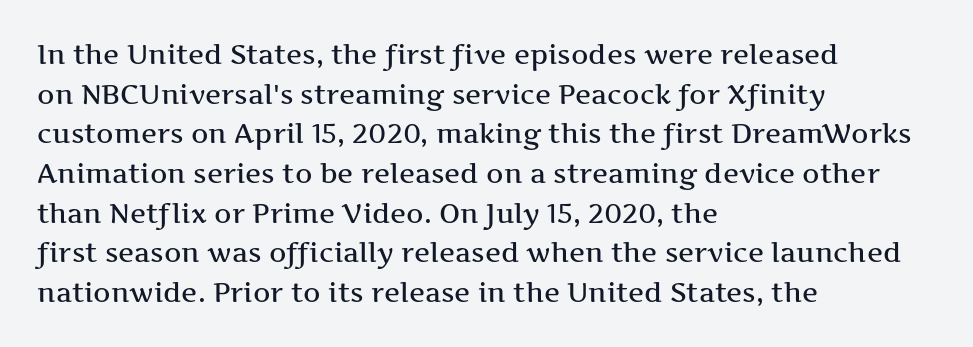
Reading down the column, the eye jumps a familiar distance to each next line. The gaps between neighbouring characters are ordinary and unremarkable. Every character sits straight up, as roman type does. These lines stack with their left ends in a neat column. Bare-footed words on every line.
